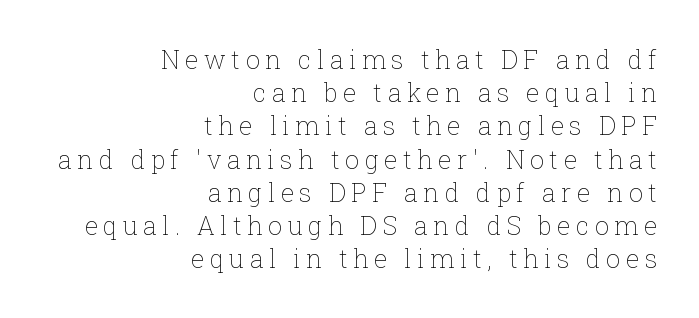
{"italic": "no", "bold": "no", "underline": "no", "align": "right", "line_spacing": "normal", "line_spacing_ratio": 1.33, "letter_spacing": "wide", "letter_spacing_em": 0.22, "glyph_px": 25}
